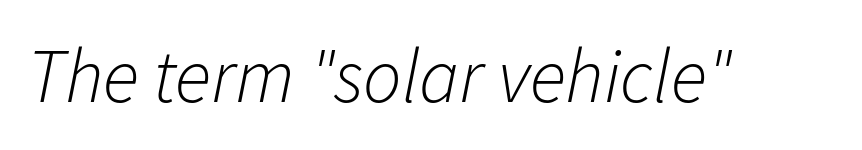
Notice how the stems are inclined rather than vertical — that's the hallmark of italics. Weight: regular or lighter. Honestly, there is no underline to notice here at all. These lines are rendered in a variable-pitch font. This sample uses plain, unmodified letter spacing.
